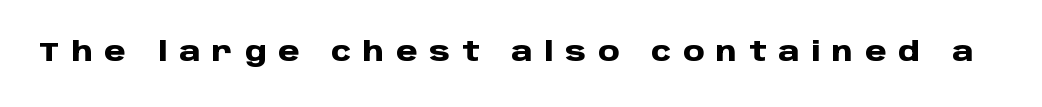
Q: Is the text bold? A: Yes.
Q: Is the text italic (slanted)? A: No, it is upright.
Q: Is the text underlined? A: No.
Q: Is the spacing between letters normal or unusually wide? A: Unusually wide.
